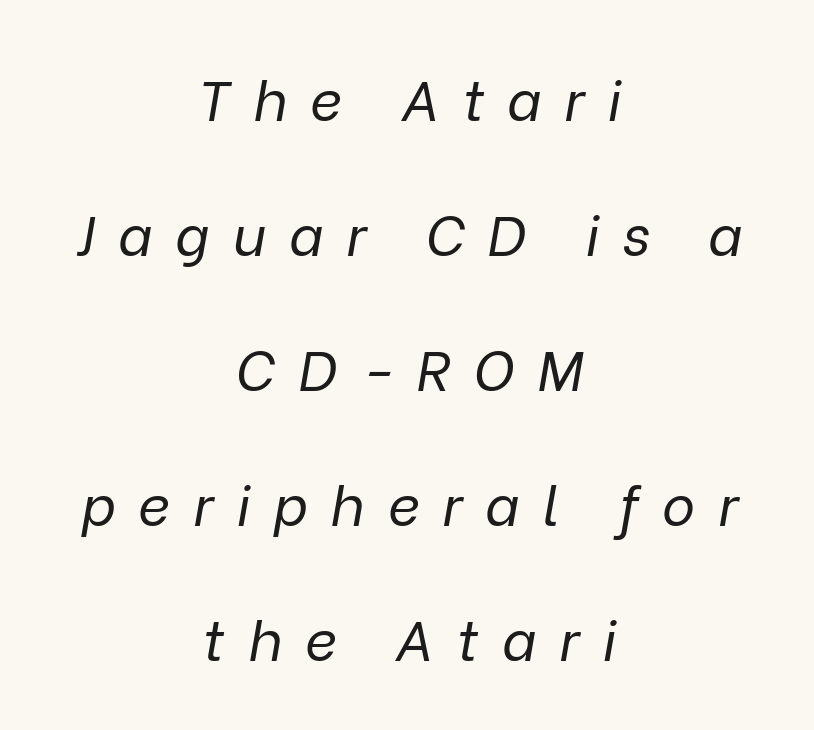
Q: Is the text bold? A: No.
Q: Is the text italic (slanted)? A: Yes, it leans right by about 9 degrees.
Q: Is the text underlined? A: No.
Q: How is the paragraph aligned? A: Centered.
Q: Is the spacing between letters normal or unusually wide? A: Unusually wide.
Q: Is the spacing between lines tight, normal or loose? A: Loose.
Q: Width (condensed, normal, or wide)? A: Normal.
Q: Stroke contrast? A: Low.
Q: x-height? A: Medium.
Q: Monospaced? A: No.
